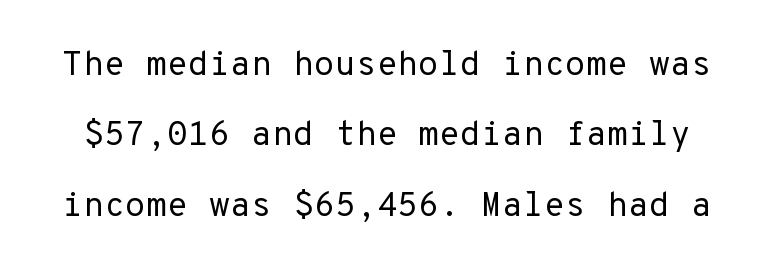
{"serif": "no", "italic": "no", "bold": "no", "weight": "regular", "width": "normal", "stroke_contrast": "low", "x_height": "medium", "underline": "no", "line_spacing": "loose", "line_spacing_ratio": 2.07, "letter_spacing": "normal", "letter_spacing_em": 0.0, "glyph_px": 34}
